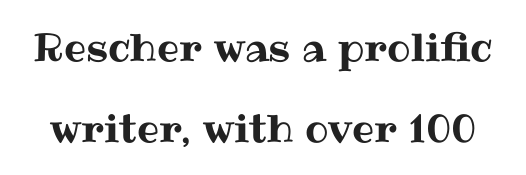
Q: Is the text italic (slanted)? A: No, it is upright.
Q: Is the text underlined? A: No.
Q: Is the spacing between letters normal or unusually wide? A: Normal.
Q: Is the spacing between lines tight, normal or loose? A: Loose.
Q: Width (condensed, normal, or wide)? A: Normal.
Q: Stroke contrast? A: Medium.
Q: x-height? A: Medium.
Q: Monospaced? A: No.
